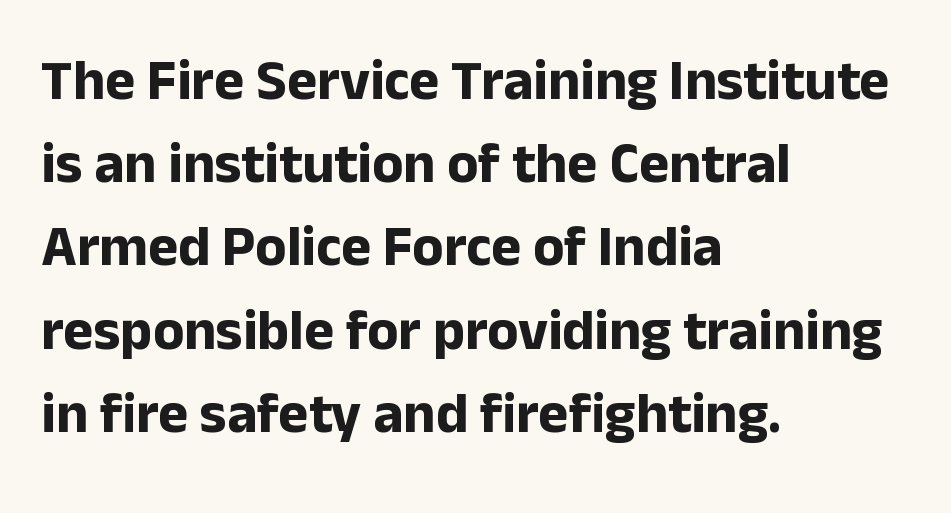
The paragraph shown leans on its left margin. Check under the words: just untouched page. In terms of letterform style, serifs are entirely absent. The passage shown is emphatically bold. Designer's note — italics off, roman on. The gaps between neighbouring characters are ordinary and unremarkable.
